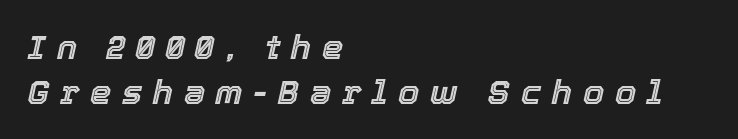
Any mark beneath the type? The region is blank. The rag falls on the right side of this text block. The rendering applies a slant to the glyphs. If you measured baseline to baseline, you'd find a middling distance. The letters advance in unequal steps, a hallmark of proportional type.
